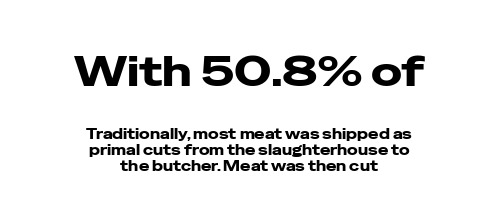
The passage shown is typed in a proportional face where columns would drift. Each line is balanced around a shared central axis. The block sitting higher on the canvas is the one with enlarged characters. Line spacing here is tight. How are the letters spaced? Ordinarily, with no added tracking. The specimen reads as upright at a glance.
